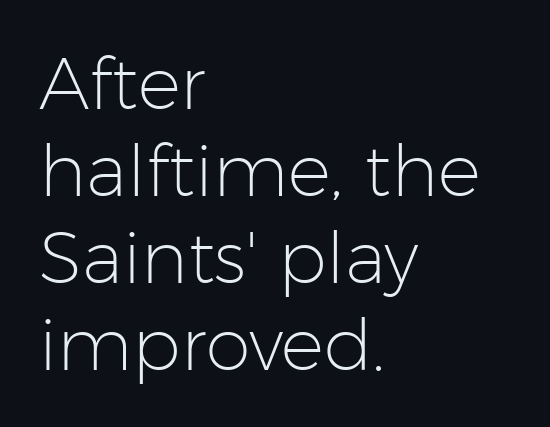
The image shows 72 px light sans-serif type, upright; set left-aligned, line spacing 1.21x, normal letter spacing, not underlined; low stroke contrast and a medium x-height.
